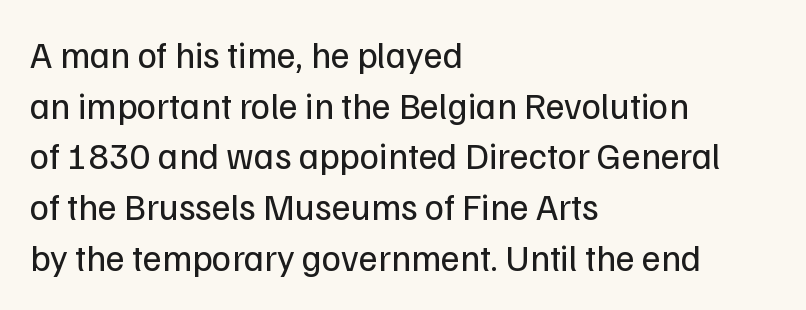
Here the designer chose a conventional face with non-uniform glyph widths. No feet cap the strokes, marking this as sans-serif type. These lines keep a tight, regular rhythm from letter to letter. The area under the type is left untouched. Layout note: lines flush left. The lettering stays uniformly vertical, giving the passage a roman look.
